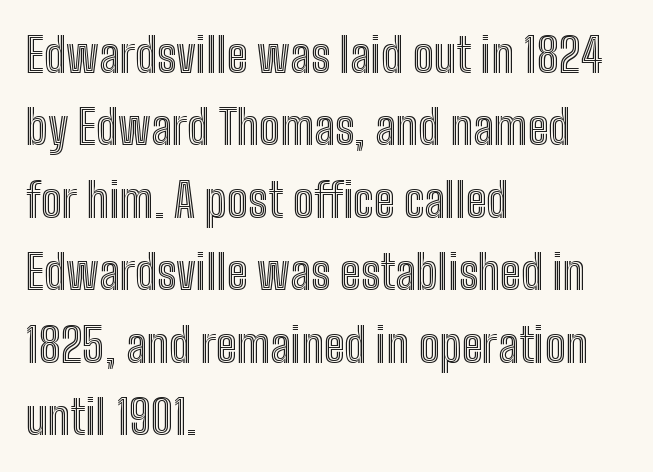
Q: Is the text italic (slanted)? A: No, it is upright.
Q: Is the text underlined? A: No.
Q: How is the paragraph aligned? A: Left-aligned.
Q: Is the spacing between letters normal or unusually wide? A: Normal.
Q: Is the spacing between lines tight, normal or loose? A: Normal.
Q: Width (condensed, normal, or wide)? A: Condensed.
Q: x-height? A: Medium.
Q: Monospaced? A: No.
